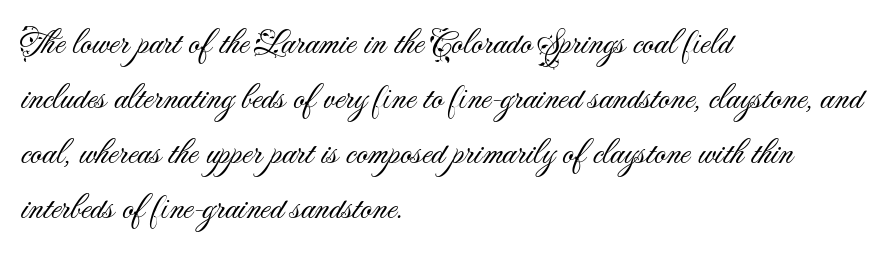
{"serif": "no", "bold": "no", "weight": "light", "width": "normal", "stroke_contrast": "medium", "x_height": "small", "monospaced": "no", "underline": "no", "align": "left", "line_spacing": "normal", "line_spacing_ratio": 1.53, "letter_spacing": "normal", "letter_spacing_em": 0.0, "glyph_px": 36}
